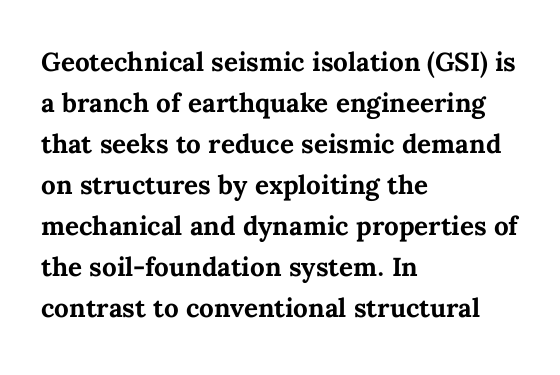
Q: Is the text bold? A: Yes.
Q: Is the text italic (slanted)? A: No, it is upright.
Q: Is the text underlined? A: No.
Q: How is the paragraph aligned? A: Left-aligned.
Q: Is the spacing between letters normal or unusually wide? A: Normal.
Q: Is the spacing between lines tight, normal or loose? A: Normal.
